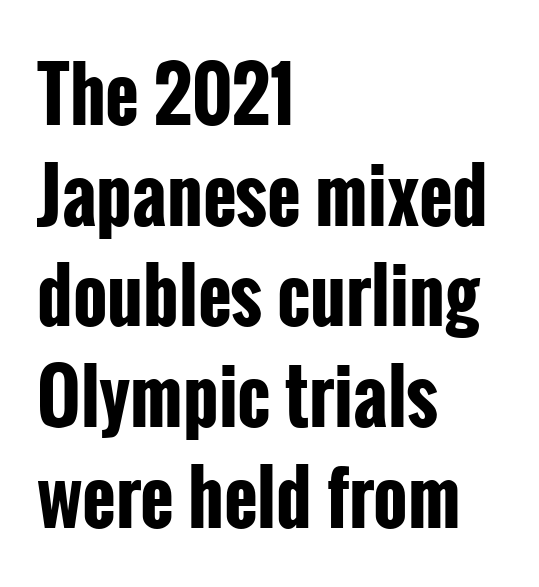
A typesetter would call this proportional, since set widths differ per character. These lines carry a lot of weight — the face is fully bold. The gaps between neighbouring characters are ordinary and unremarkable. Evenly set lines give the paragraph a standard silhouette. Are there feet on the stems? There aren't — it's a sans.
